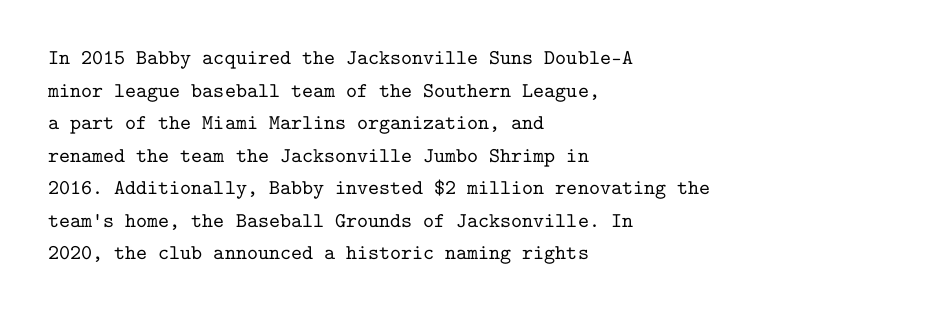
The line-height multiplier appears to be the usual default. Posture: straight, roman, zero tilt. This sample uses plain, unmodified letter spacing. No word sits above an underline.
